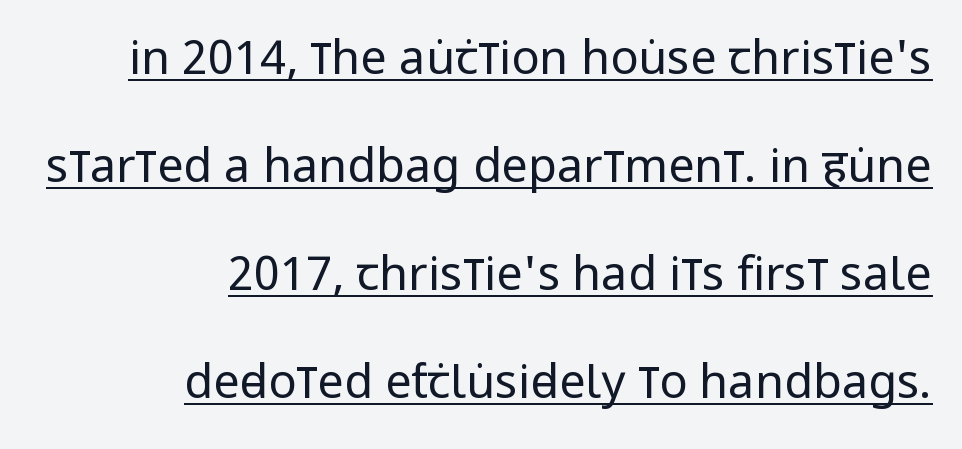
Q: Is the text bold? A: No.
Q: Is the text italic (slanted)? A: No, it is upright.
Q: Is the typeface a serif or a sans-serif typeface? A: Sans-serif.
Q: Is the text underlined? A: Yes.
Q: How is the paragraph aligned? A: Right-aligned.
Q: Is the spacing between letters normal or unusually wide? A: Normal.
Q: Is the spacing between lines tight, normal or loose? A: Loose.
Q: Width (condensed, normal, or wide)? A: Condensed.
Q: Stroke contrast? A: Low.
Q: x-height? A: Large.
Q: Monospaced? A: No.
